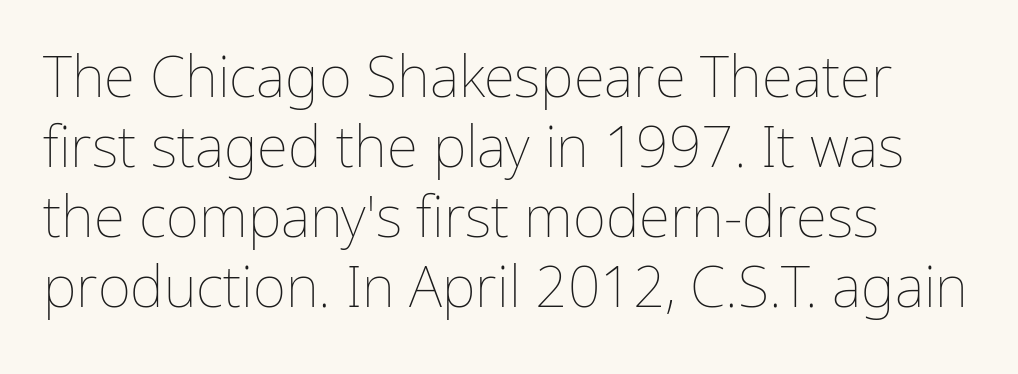
Q: Is the text bold? A: No.
Q: Is the text italic (slanted)? A: No, it is upright.
Q: Is the text underlined? A: No.
Q: How is the paragraph aligned? A: Left-aligned.
Q: Is the spacing between letters normal or unusually wide? A: Normal.
Q: Width (condensed, normal, or wide)? A: Normal.
Q: Stroke contrast? A: Low.
Q: x-height? A: Medium.
Q: Monospaced? A: No.
